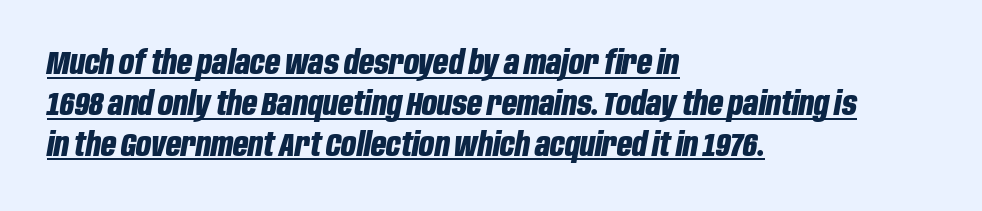
{"italic": "yes", "lean": "right", "slant_degrees": 10, "bold": "yes", "weight": "bold", "width": "condensed", "stroke_contrast": "low", "x_height": "large", "monospaced": "no", "underline": "yes", "align": "left", "line_spacing_ratio": 1.24, "letter_spacing": "normal", "letter_spacing_em": 0.0, "glyph_px": 33}
